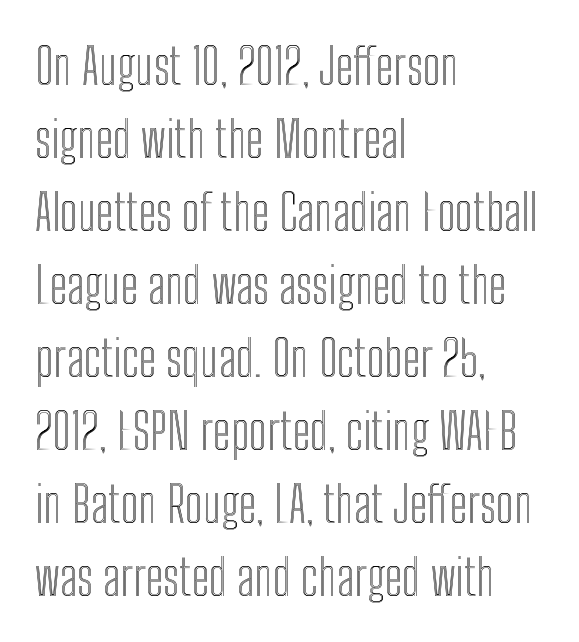
The gaps between neighbouring characters are ordinary and unremarkable. The strip under each line holds only bare page. The letters stand upright; this is a roman face. The rendering uses natural spacing where letterforms have individual widths.
